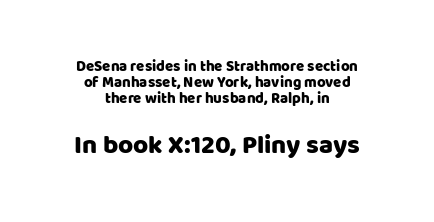
Q: Is the text italic (slanted)? A: No, it is upright.
Q: Is the text underlined? A: No.
Q: How is the paragraph aligned? A: Centered.
Q: Is the spacing between letters normal or unusually wide? A: Normal.
Q: Is the spacing between lines tight, normal or loose? A: Tight.
Q: Which block of text is set in a larger size, the first (top) or the second (bottom)? A: The second (bottom) one.
